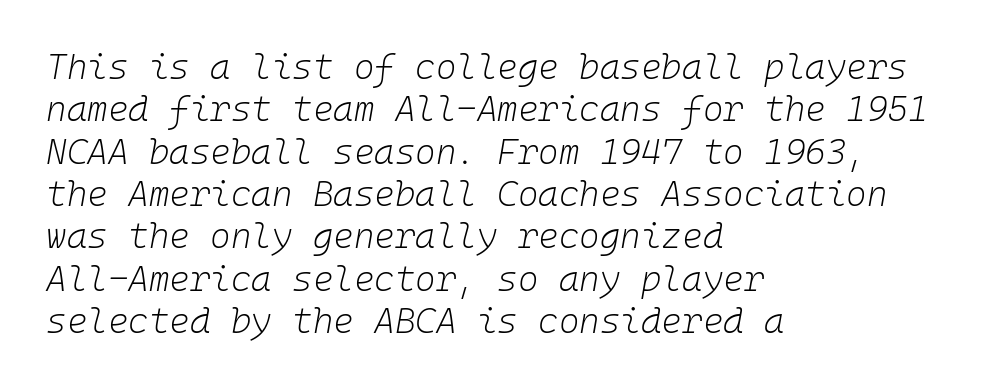
Q: Is the text bold? A: No.
Q: Is the text italic (slanted)? A: Yes, it leans right by about 10 degrees.
Q: Is the text underlined? A: No.
Q: How is the paragraph aligned? A: Left-aligned.
Q: Is the spacing between letters normal or unusually wide? A: Normal.
Q: Width (condensed, normal, or wide)? A: Normal.
Q: Stroke contrast? A: Low.
Q: x-height? A: Medium.
Q: Monospaced? A: Yes.
